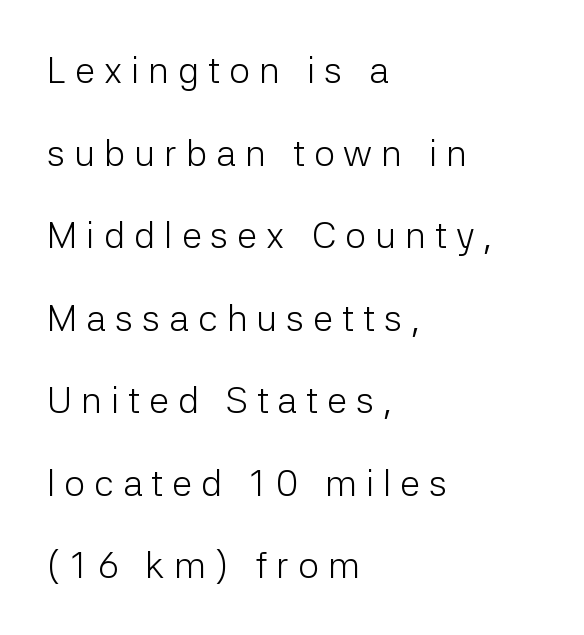
Q: Is the text bold? A: No.
Q: Is the text italic (slanted)? A: No, it is upright.
Q: Is the typeface a serif or a sans-serif typeface? A: Sans-serif.
Q: Is the text underlined? A: No.
Q: How is the paragraph aligned? A: Left-aligned.
Q: Is the spacing between letters normal or unusually wide? A: Unusually wide.
Q: Is the spacing between lines tight, normal or loose? A: Loose.
Q: Width (condensed, normal, or wide)? A: Normal.
Q: Stroke contrast? A: Low.
Q: x-height? A: Medium.
Q: Monospaced? A: No.
